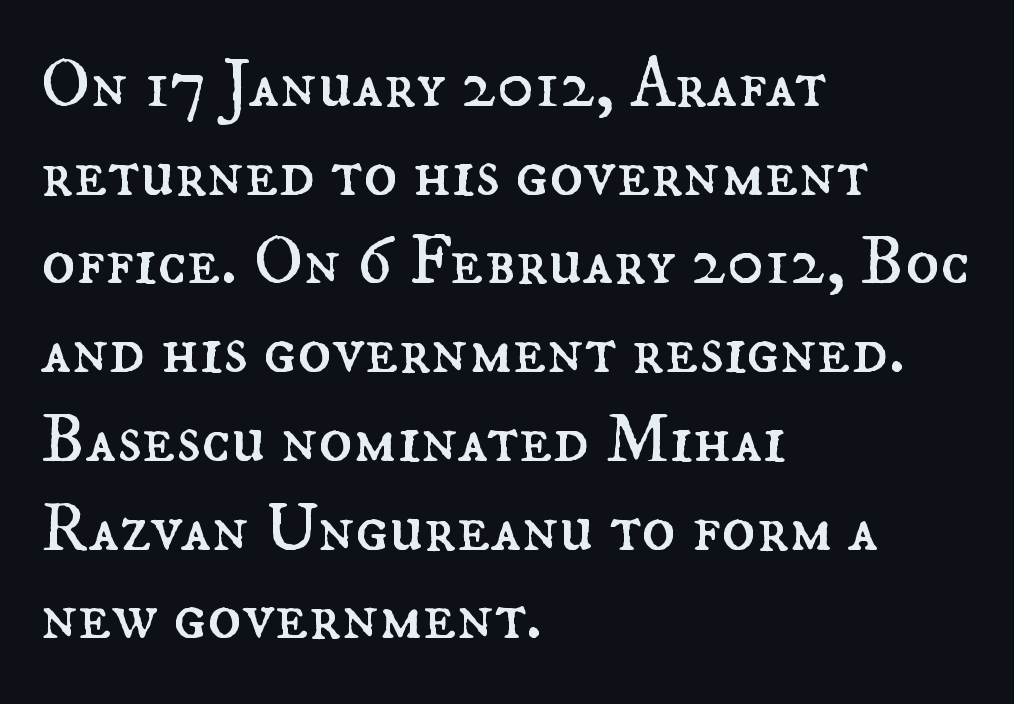
{"italic": "no", "bold": "no", "weight": "regular", "width": "normal", "stroke_contrast": "medium", "x_height": "small", "monospaced": "no", "underline": "no", "align": "left", "line_spacing": "normal", "line_spacing_ratio": 1.25, "letter_spacing": "normal", "letter_spacing_em": 0.0, "glyph_px": 71}
